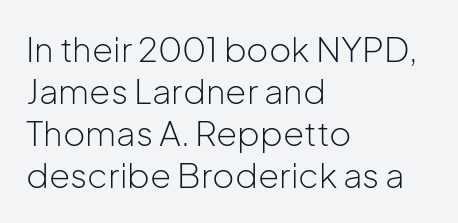
Q: Is the text bold? A: No.
Q: Is the text italic (slanted)? A: No, it is upright.
Q: Is the typeface a serif or a sans-serif typeface? A: Sans-serif.
Q: Is the text underlined? A: No.
Q: How is the paragraph aligned? A: Left-aligned.
Q: Is the spacing between letters normal or unusually wide? A: Normal.
Q: Width (condensed, normal, or wide)? A: Normal.
Q: Stroke contrast? A: Low.
Q: x-height? A: Medium.
Q: Monospaced? A: No.
